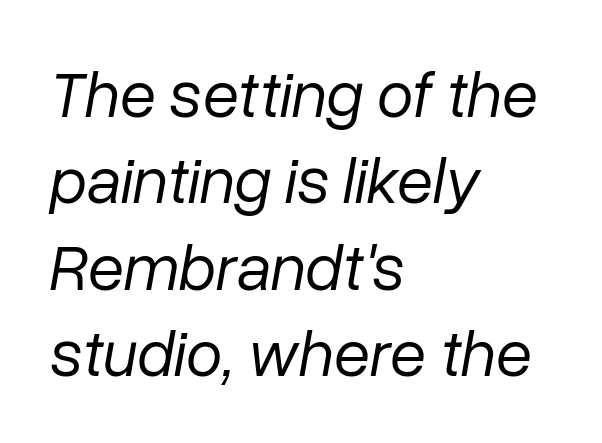
The image shows 66 px regular-weight type, italic (leaning right); set left-aligned, normal line spacing (1.31x), normal letter spacing, not underlined; low stroke contrast and a medium x-height.
